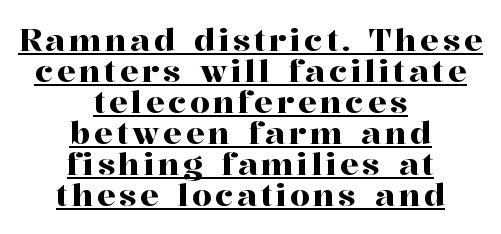
The image shows 31 px serif type, upright; set centered, tight line spacing (1.0x), underlined; high stroke contrast and a medium x-height.
